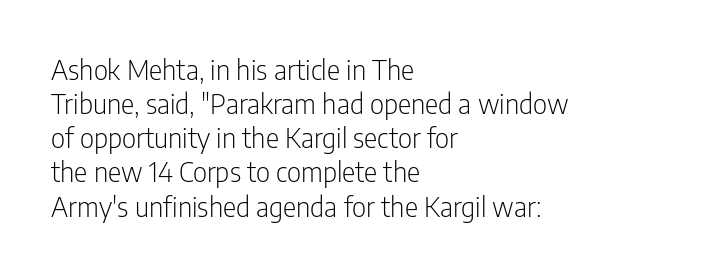
Posture: straight, roman, zero tilt. Descenders hang freely into open space. The face looks like a standard text weight, possibly lighter. A classic flush-left, rag-right setting is used for this passage.
